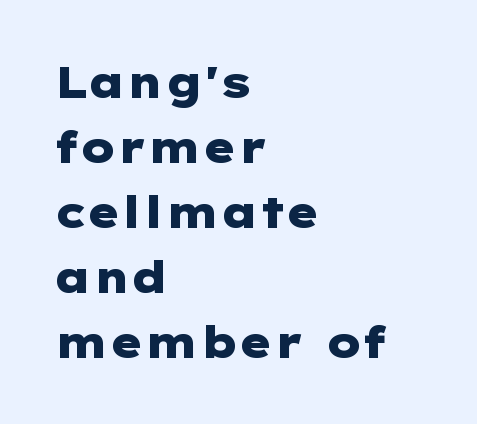
Q: Is the text bold? A: Yes.
Q: Is the text italic (slanted)? A: No, it is upright.
Q: Is the typeface a serif or a sans-serif typeface? A: Sans-serif.
Q: Is the text underlined? A: No.
Q: How is the paragraph aligned? A: Left-aligned.
Q: Is the spacing between letters normal or unusually wide? A: Normal.
Q: Is the spacing between lines tight, normal or loose? A: Normal.
Q: Width (condensed, normal, or wide)? A: Wide.
Q: Stroke contrast? A: Low.
Q: x-height? A: Medium.
